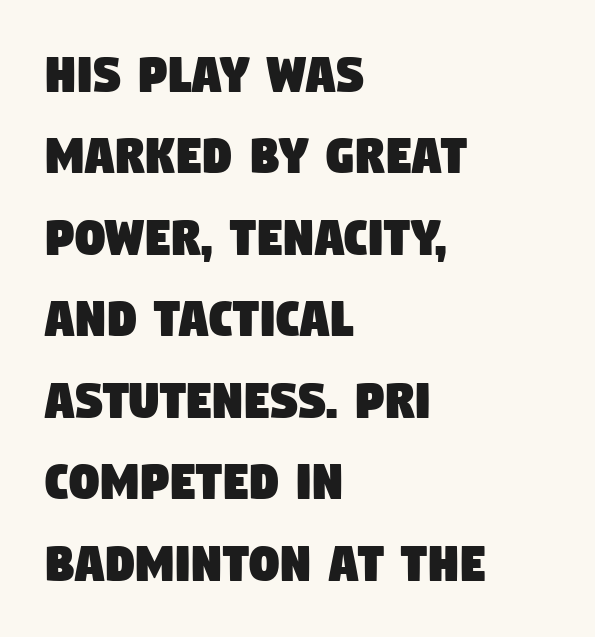
A typesetter would call this proportional, since set widths differ per character. The space beneath each line is pristine and unruled. Notice how descenders clear the ascenders below comfortably — that's standard leading. This sample uses plain, unmodified letter spacing. Examine the stroke ends and you'll find no serifs. Horizontally, the lines are justified to the leading edge only.
